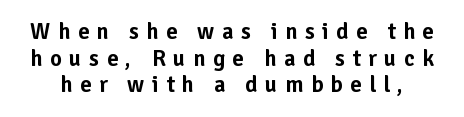
The image shows 23 px text type, upright; set line spacing 1.16x, unusually wide letter spacing (+0.32 em), not underlined.
